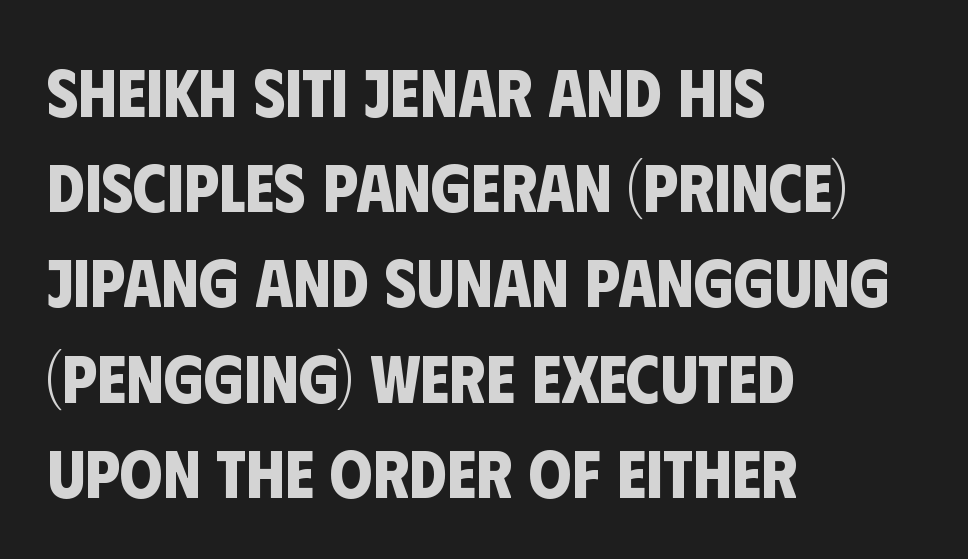
Q: Is the text bold? A: Yes.
Q: Is the typeface a serif or a sans-serif typeface? A: Sans-serif.
Q: Is the text underlined? A: No.
Q: How is the paragraph aligned? A: Left-aligned.
Q: Is the spacing between letters normal or unusually wide? A: Normal.
Q: Is the spacing between lines tight, normal or loose? A: Normal.
Q: Width (condensed, normal, or wide)? A: Condensed.
Q: Stroke contrast? A: Low.
Q: x-height? A: Large.
Q: Monospaced? A: No.
